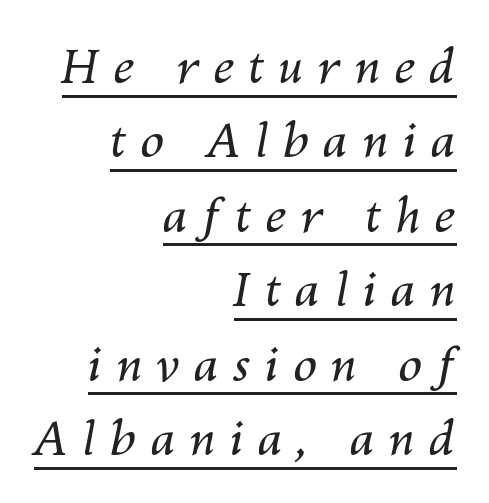
The letters advance in unequal steps, a hallmark of proportional type. Looks like someone drew a line under every word here. Each new line begins a customary step beneath the previous one. Visually the block forms a straight wall on the right and a jagged coastline on the left. The letters are slanted; this is an italic face.
